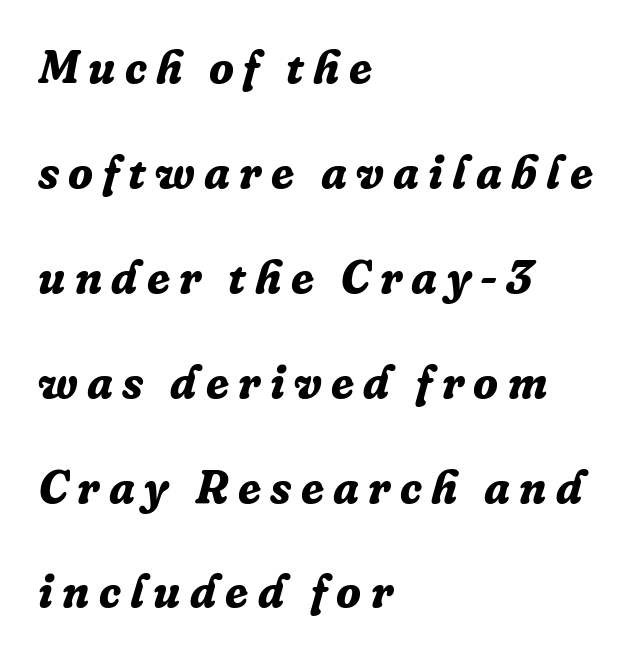
The image shows 46 px bold serif type, italic (leaning right); set left-aligned, loose line spacing (2.28x), unusually wide letter spacing (+0.2 em), not underlined; low stroke contrast and a medium x-height.
